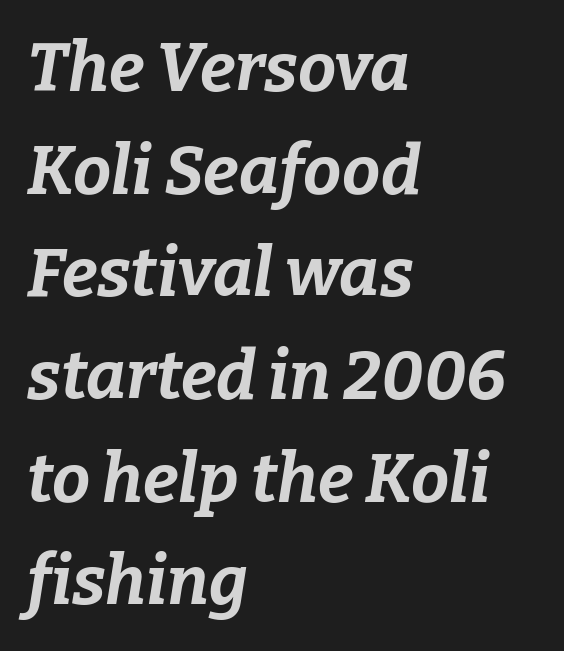
Q: Is the text bold? A: Yes.
Q: Is the text italic (slanted)? A: Yes, it leans right by about 9 degrees.
Q: Is the text underlined? A: No.
Q: How is the paragraph aligned? A: Left-aligned.
Q: Is the spacing between letters normal or unusually wide? A: Normal.
Q: Is the spacing between lines tight, normal or loose? A: Normal.
Q: Width (condensed, normal, or wide)? A: Normal.
Q: Stroke contrast? A: Low.
Q: x-height? A: Medium.
Q: Monospaced? A: No.
